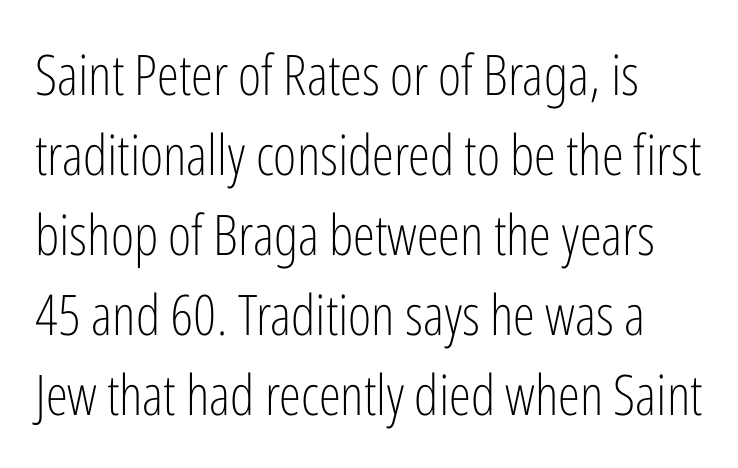
Q: Is the text bold? A: No.
Q: Is the text italic (slanted)? A: No, it is upright.
Q: Is the typeface a serif or a sans-serif typeface? A: Sans-serif.
Q: Is the text underlined? A: No.
Q: Is the spacing between letters normal or unusually wide? A: Normal.
Q: Is the spacing between lines tight, normal or loose? A: Normal.
Q: Width (condensed, normal, or wide)? A: Condensed.
Q: Stroke contrast? A: Low.
Q: x-height? A: Medium.
Q: Monospaced? A: No.
